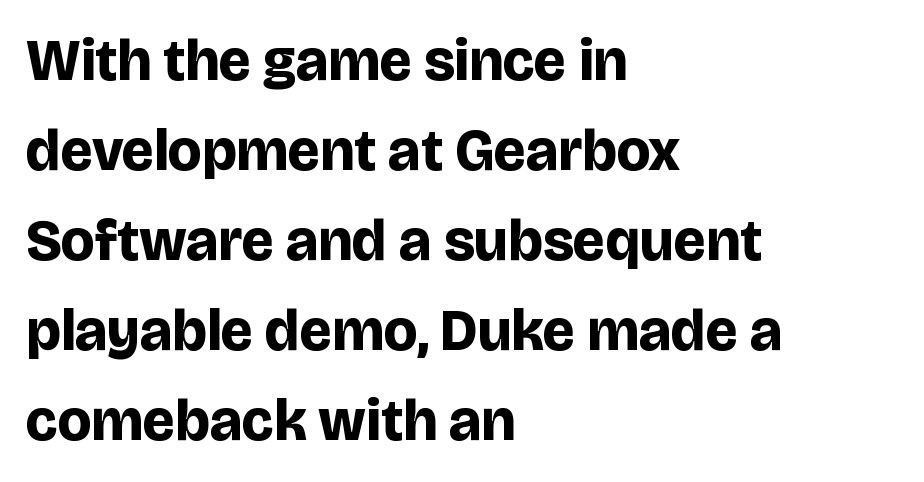
The image shows 58 px bold sans-serif type, upright; set left-aligned, normal line spacing (1.55x), normal letter spacing, not underlined; low stroke contrast and a large x-height.
